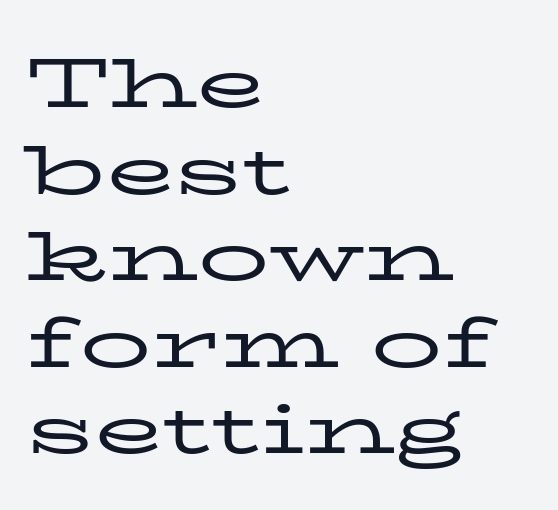
Q: Is the text bold? A: No.
Q: Is the text italic (slanted)? A: No, it is upright.
Q: Is the typeface a serif or a sans-serif typeface? A: Serif.
Q: Is the text underlined? A: No.
Q: How is the paragraph aligned? A: Left-aligned.
Q: Is the spacing between letters normal or unusually wide? A: Normal.
Q: Width (condensed, normal, or wide)? A: Wide.
Q: Stroke contrast? A: Low.
Q: x-height? A: Medium.
Q: Monospaced? A: No.
